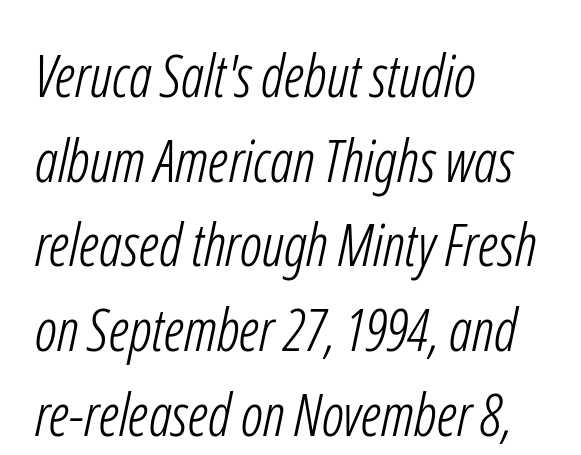
The letterforms sit at book weight or below. The paragraph has a hard left edge and a soft right edge. The rendering uses natural spacing where letterforms have individual widths. I'd call this a sans setting — the letters go barefoot.
